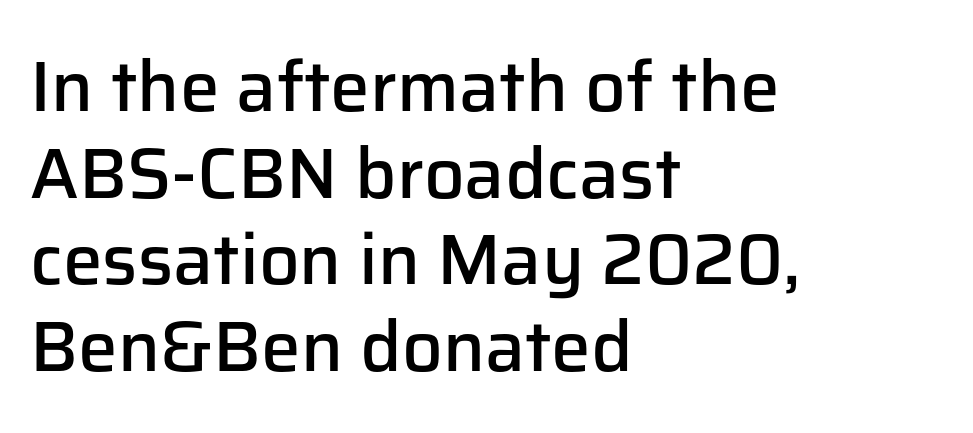
{"serif": "no", "italic": "no", "bold": "semi", "weight": "semibold", "width": "normal", "stroke_contrast": "low", "x_height": "medium", "monospaced": "no", "underline": "no", "align": "left", "line_spacing_ratio": 1.22, "letter_spacing": "normal", "letter_spacing_em": 0.0, "glyph_px": 71}
